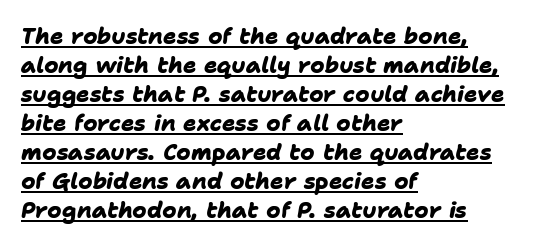
The image shows 22 px bold type; set left-aligned, normal line spacing (1.32x), normal letter spacing, underlined.
